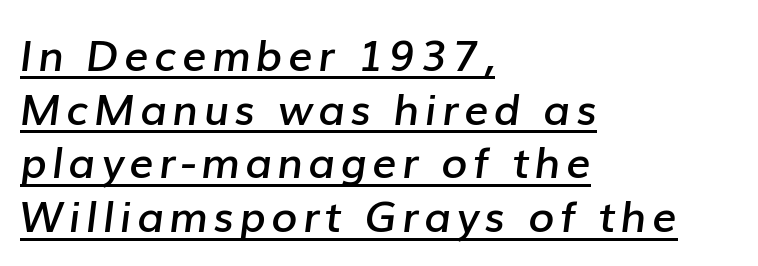
{"italic": "yes", "lean": "right", "slant_degrees": 7, "bold": "semi", "weight": "semibold", "width": "normal", "stroke_contrast": "low", "x_height": "medium", "monospaced": "no", "underline": "yes", "align": "left", "line_spacing": "normal", "line_spacing_ratio": 1.25, "glyph_px": 43}
